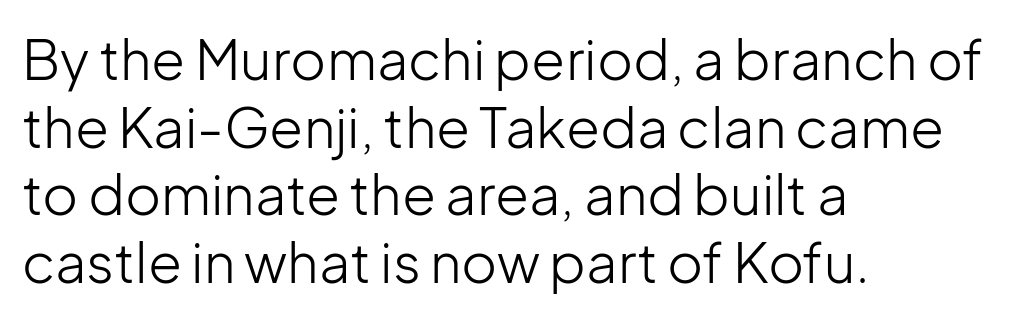
The image shows 55 px light sans-serif type, upright; set left-aligned, line spacing 1.23x, normal letter spacing, not underlined; low stroke contrast and a medium x-height.
